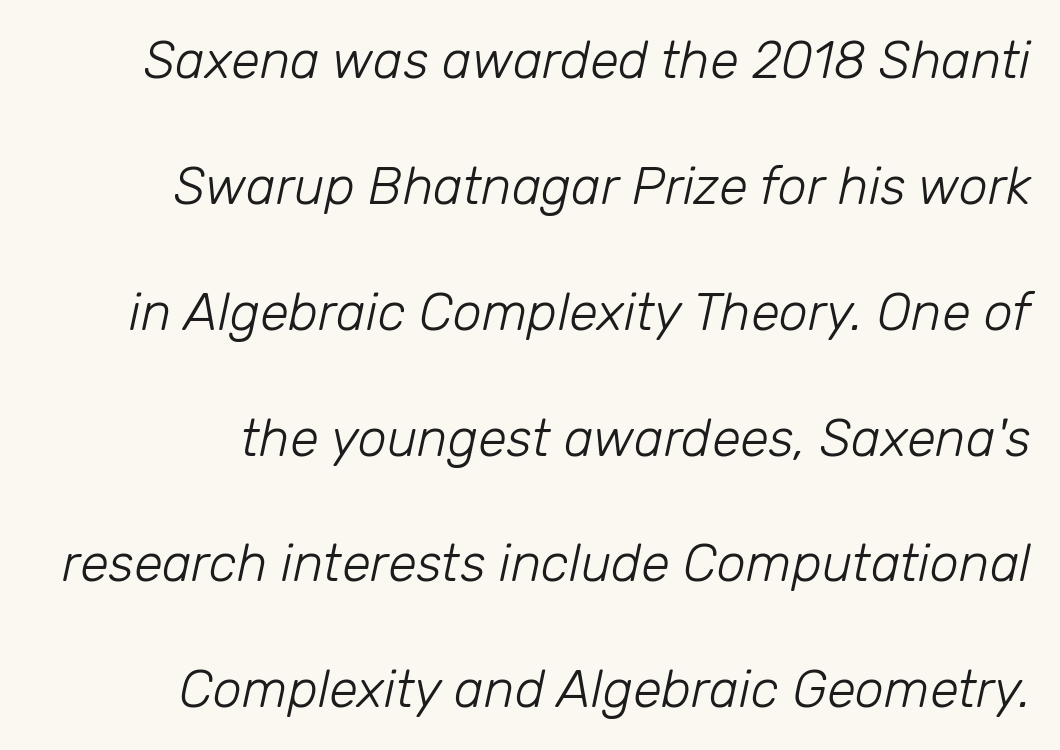
In terms of posture, this sample is oblique. Heft: none added — not bold. Is there much room between lines? Yes — plenty of vertical air separates them. Looks like regular typesetting: each glyph gets only the width it needs. Nobody touched the tracking dial on this one.
